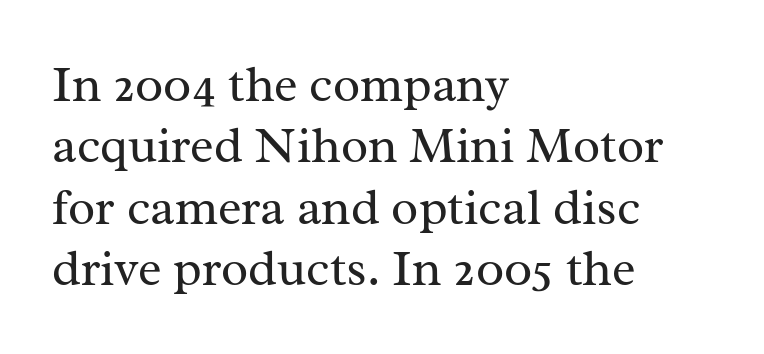
The image shows 50 px regular-weight serif type, upright; set left-aligned, line spacing 1.23x, normal letter spacing, not underlined; medium stroke contrast and a medium x-height.
